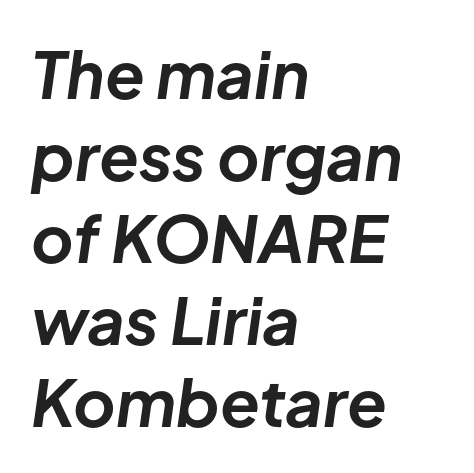
Spacing verdict: proportional, widths tailored to each character. The rendering uses a bold face; every stroke is thick and dark. Rows of type keep a routine distance in the vertical direction. The gaps between neighbouring characters are ordinary and unremarkable. The whole block is typeset with a tilt. Teacher's note: observe the even left margin — that is flush-left alignment.
